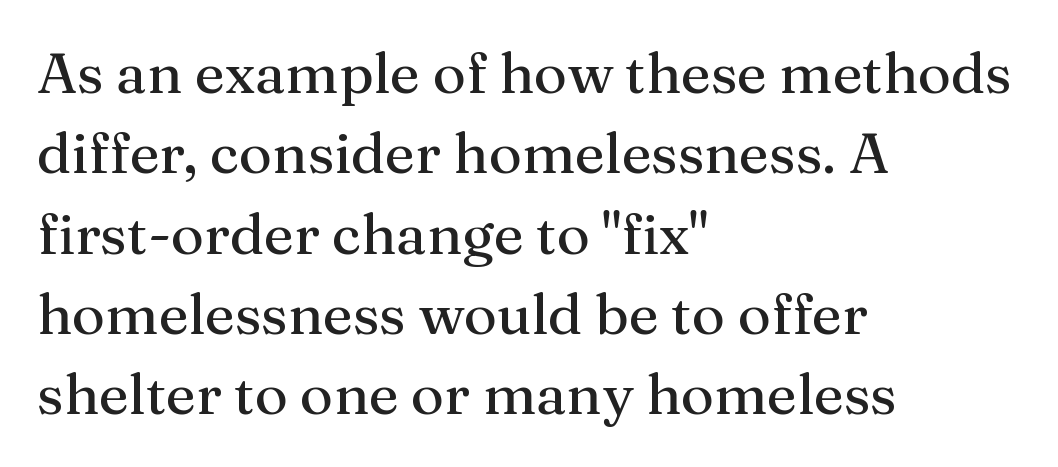
The image shows 57 px serif type, upright; set left-aligned, normal line spacing (1.41x), normal letter spacing, not underlined; medium stroke contrast and a medium x-height.
